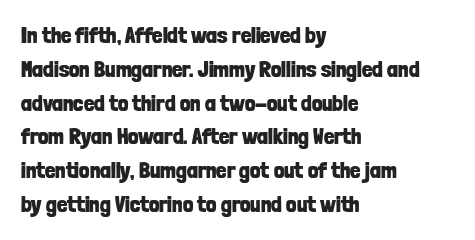
{"italic": "no", "bold": "yes", "underline": "no", "align": "left", "line_spacing": "normal", "line_spacing_ratio": 1.47, "letter_spacing": "normal", "letter_spacing_em": 0.0, "glyph_px": 23}
